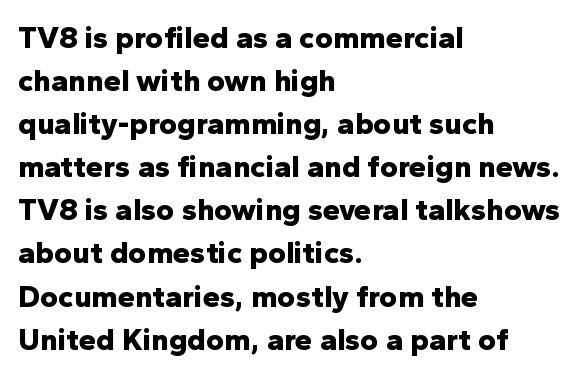
{"serif": "no", "italic": "no", "bold": "yes", "weight": "bold", "width": "normal", "stroke_contrast": "low", "x_height": "medium", "monospaced": "no", "underline": "no", "align": "left", "line_spacing": "normal", "line_spacing_ratio": 1.39, "letter_spacing": "normal", "letter_spacing_em": 0.0, "glyph_px": 31}
